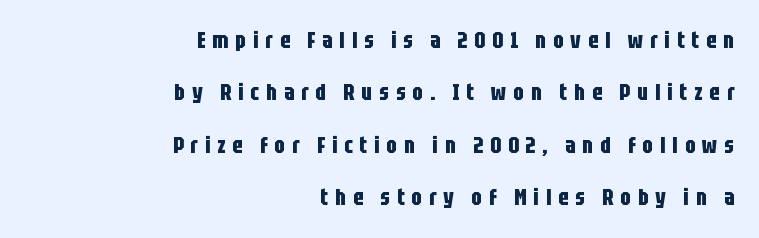
The image shows 23 px bold type, upright; set right-aligned, loose line spacing (2.28x), unusually wide letter spacing (+0.3 em), not underlined.
